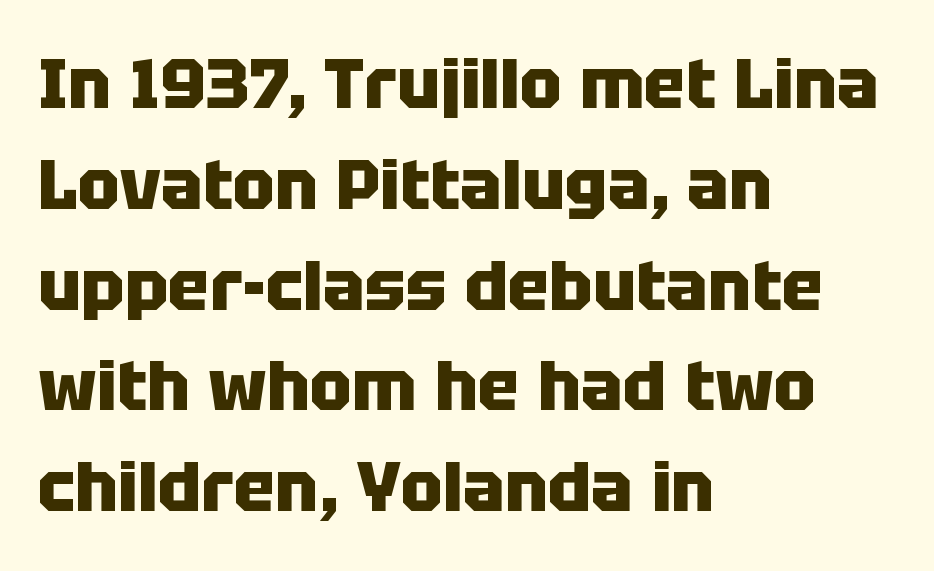
Spacing verdict: proportional, widths tailored to each character. Serif or sans? Sans — the stroke terminals are bare. Teacher's note: observe the even left margin — that is flush-left alignment. Check the space under the baseline: it is left empty.
